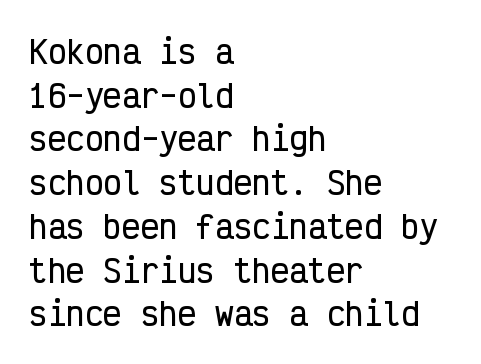
{"serif": "no", "italic": "no", "width": "condensed", "stroke_contrast": "low", "x_height": "medium", "monospaced": "yes", "underline": "no", "align": "left", "line_spacing": "normal", "line_spacing_ratio": 1.41, "letter_spacing": "normal", "letter_spacing_em": 0.0, "glyph_px": 31}
